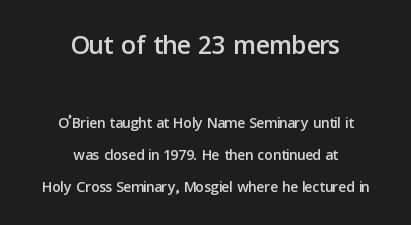
Between these two stacked blocks, the higher one wins on size. The lines in this sample share a center point and differ in where they start and stop. I'd call this a sans setting — the letters go barefoot. Characters follow at the spacing the type designer built in. Character widths vary here, with narrow letters taking less room than wide ones. The words here are not underlined.
